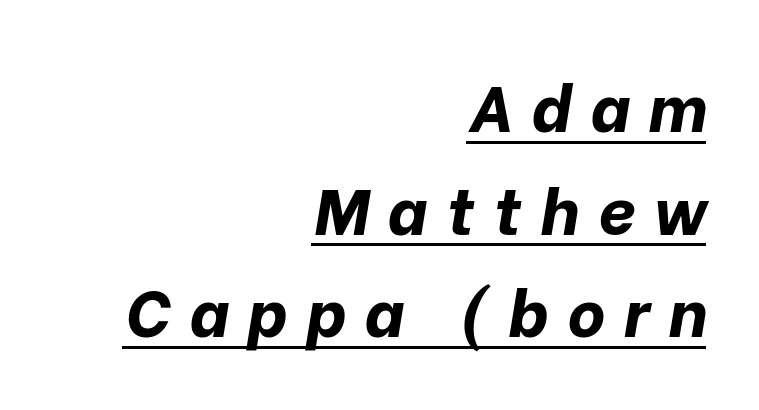
Q: Is the text bold? A: Yes.
Q: Is the text italic (slanted)? A: Yes, it leans right by about 10 degrees.
Q: Is the text underlined? A: Yes.
Q: How is the paragraph aligned? A: Right-aligned.
Q: Is the spacing between letters normal or unusually wide? A: Unusually wide.
Q: Is the spacing between lines tight, normal or loose? A: Normal.
Q: Width (condensed, normal, or wide)? A: Normal.
Q: Stroke contrast? A: Low.
Q: x-height? A: Medium.
Q: Monospaced? A: No.
